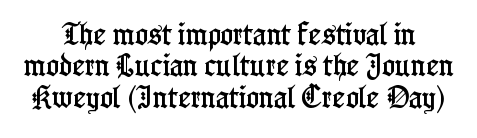
{"italic": "no", "underline": "no", "line_spacing": "normal", "line_spacing_ratio": 1.31, "letter_spacing": "normal", "letter_spacing_em": 0.0, "glyph_px": 24}
